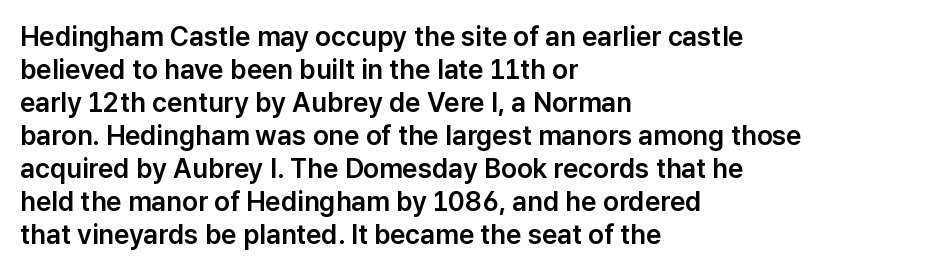
No extra tracking has been applied to these lines. Check the space under the baseline: it is left empty. The font's upright variant was chosen for this text. Casual observation: everything's shoved over to the left.
